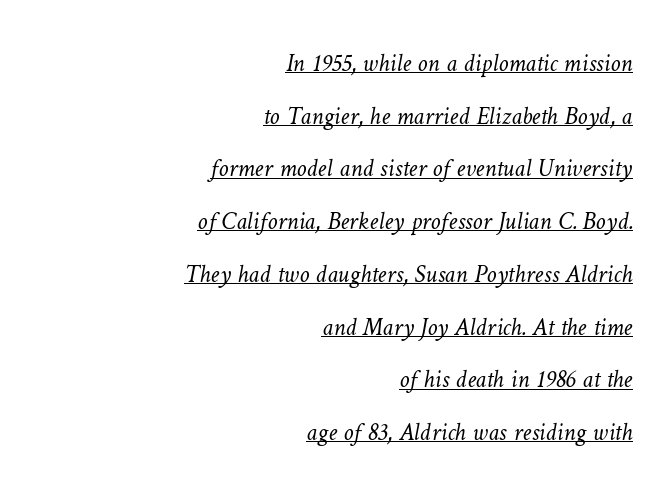
The text block is weighted toward the right margin, trailing off unevenly leftward. No extra tracking has been applied to these lines. This rendering features underlined lettering. Stem width sits at or under what a default text font uses.
